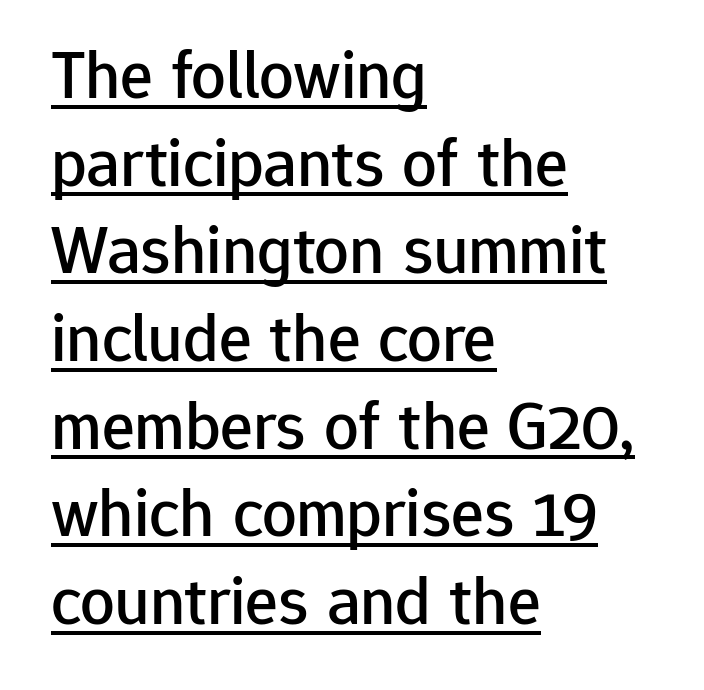
{"serif": "no", "italic": "no", "width": "normal", "stroke_contrast": "low", "x_height": "medium", "monospaced": "no", "underline": "yes", "align": "left", "line_spacing": "normal", "line_spacing_ratio": 1.27, "letter_spacing": "normal", "letter_spacing_em": 0.0, "glyph_px": 69}
